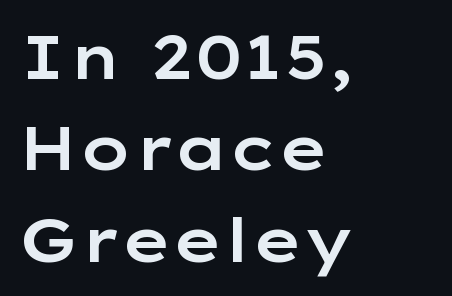
{"serif": "no", "italic": "no", "width": "wide", "stroke_contrast": "low", "x_height": "medium", "monospaced": "no", "underline": "no", "align": "left", "line_spacing": "normal", "line_spacing_ratio": 1.5, "letter_spacing": "normal", "letter_spacing_em": 0.0, "glyph_px": 61}
